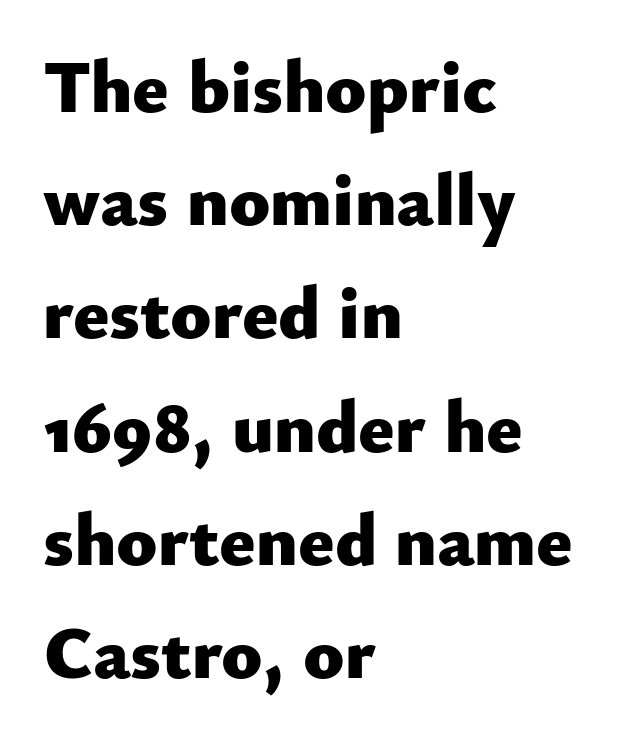
{"serif": "no", "italic": "no", "bold": "yes", "weight": "heavy", "width": "normal", "stroke_contrast": "low", "x_height": "small", "monospaced": "no", "underline": "no", "align": "left", "line_spacing": "normal", "line_spacing_ratio": 1.51, "letter_spacing": "normal", "letter_spacing_em": 0.0, "glyph_px": 75}
